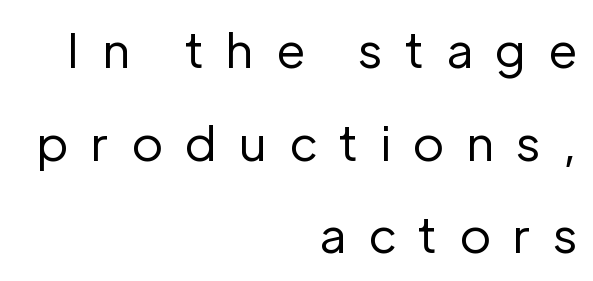
{"serif": "no", "italic": "no", "bold": "no", "weight": "regular", "width": "normal", "stroke_contrast": "low", "x_height": "medium", "monospaced": "no", "underline": "no", "align": "right", "line_spacing": "loose", "line_spacing_ratio": 1.93, "letter_spacing": "wide", "letter_spacing_em": 0.45, "glyph_px": 48}
